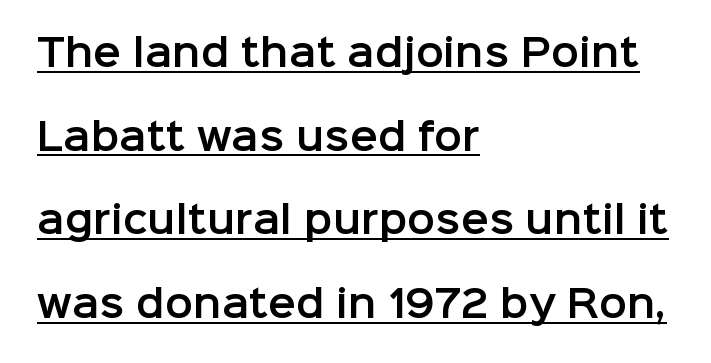
{"serif": "no", "italic": "no", "width": "normal", "stroke_contrast": "low", "x_height": "medium", "monospaced": "no", "underline": "yes", "align": "left", "line_spacing": "loose", "line_spacing_ratio": 2.26, "letter_spacing": "normal", "letter_spacing_em": 0.0, "glyph_px": 37}
